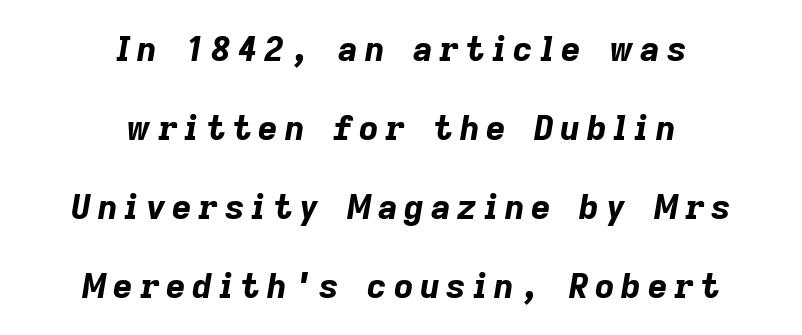
The image shows 34 px bold type, italic (leaning right); set centered, loose line spacing (2.32x), unusually wide letter spacing (+0.2 em), not underlined; low stroke contrast and a medium x-height.
